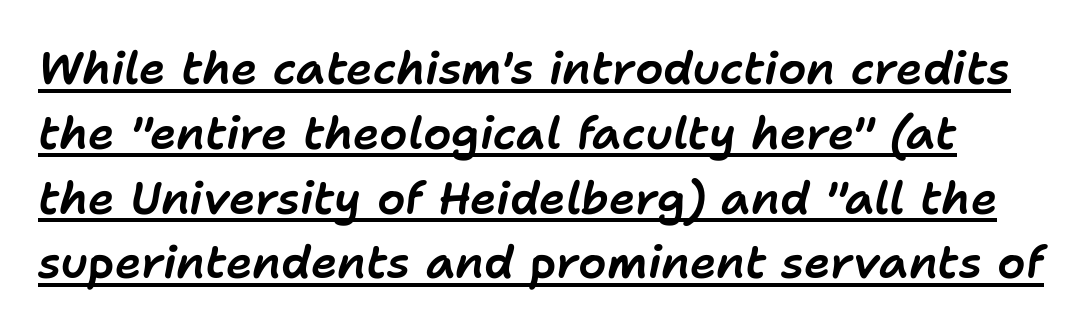
Q: Is the text italic (slanted)? A: Yes, it leans right by about 11 degrees.
Q: Is the text underlined? A: Yes.
Q: Is the spacing between letters normal or unusually wide? A: Normal.
Q: Is the spacing between lines tight, normal or loose? A: Normal.
Q: Width (condensed, normal, or wide)? A: Normal.
Q: Stroke contrast? A: Low.
Q: x-height? A: Medium.
Q: Monospaced? A: No.
